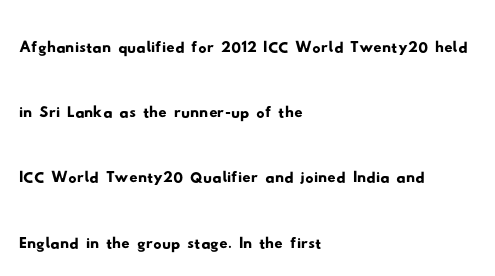
Q: Is the typeface a serif or a sans-serif typeface? A: Sans-serif.
Q: Is the text underlined? A: No.
Q: How is the paragraph aligned? A: Left-aligned.
Q: Is the spacing between letters normal or unusually wide? A: Normal.
Q: Is the spacing between lines tight, normal or loose? A: Normal.
Q: Width (condensed, normal, or wide)? A: Wide.
Q: Stroke contrast? A: Low.
Q: x-height? A: Small.
Q: Monospaced? A: No.
